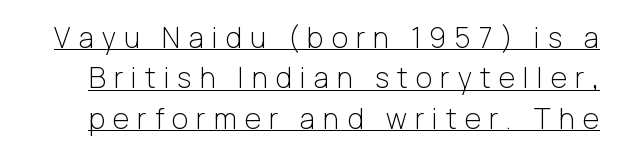
Q: Is the text bold? A: No.
Q: Is the text italic (slanted)? A: No, it is upright.
Q: Is the typeface a serif or a sans-serif typeface? A: Sans-serif.
Q: Is the text underlined? A: Yes.
Q: Is the spacing between letters normal or unusually wide? A: Unusually wide.
Q: Is the spacing between lines tight, normal or loose? A: Normal.
Q: Width (condensed, normal, or wide)? A: Normal.
Q: Stroke contrast? A: Low.
Q: x-height? A: Medium.
Q: Monospaced? A: No.
